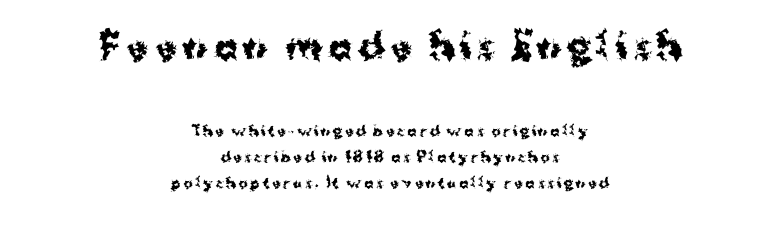
Q: Is the text bold? A: Yes.
Q: Is the text italic (slanted)? A: No, it is upright.
Q: Is the typeface a serif or a sans-serif typeface? A: Sans-serif.
Q: Is the text underlined? A: No.
Q: How is the paragraph aligned? A: Centered.
Q: Which block of text is set in a larger size, the first (top) or the second (bottom)? A: The first (top) one.
Q: Width (condensed, normal, or wide)? A: Normal.
Q: Stroke contrast? A: Medium.
Q: x-height? A: Medium.
Q: Monospaced? A: No.
